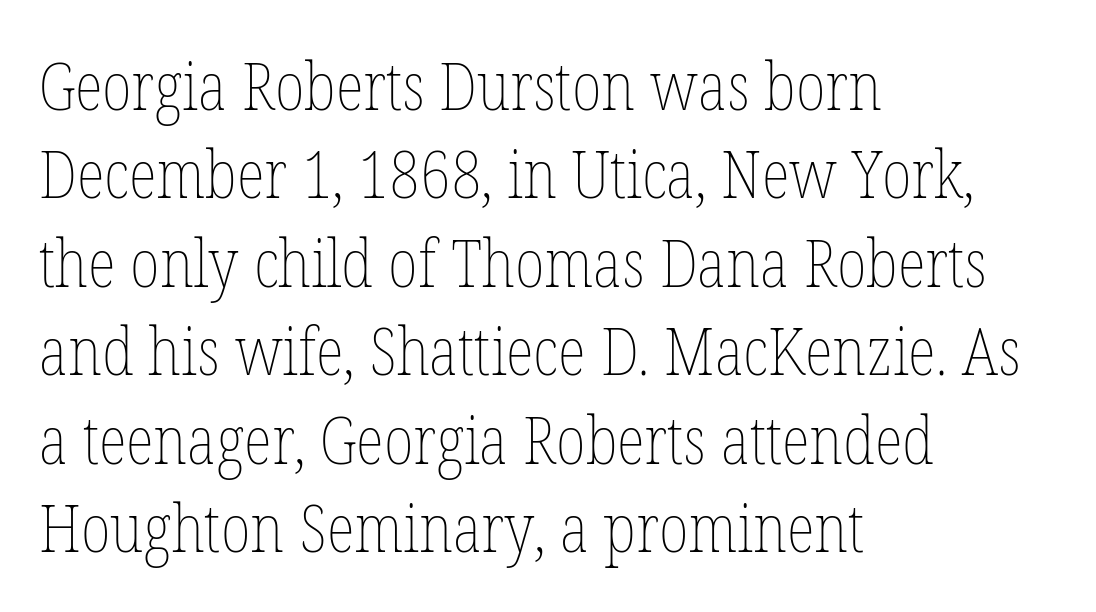
{"italic": "no", "bold": "no", "weight": "thin", "width": "condensed", "stroke_contrast": "low", "x_height": "medium", "monospaced": "no", "underline": "no", "align": "left", "line_spacing": "normal", "line_spacing_ratio": 1.34, "letter_spacing": "normal", "letter_spacing_em": 0.0, "glyph_px": 66}
